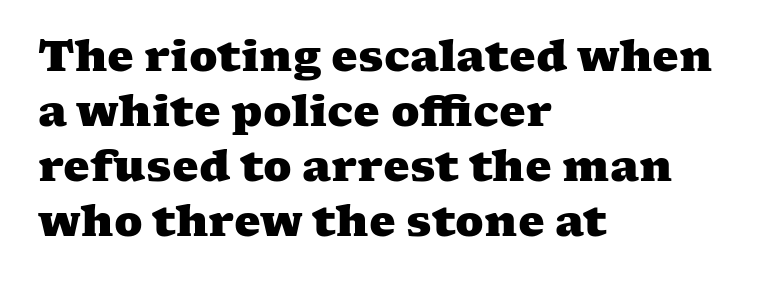
Bare-footed words on every line. This rendering leaves character spacing at its baseline value. What's the leading like? Ordinary, nothing unusual. The letters advance in unequal steps, a hallmark of proportional type.
